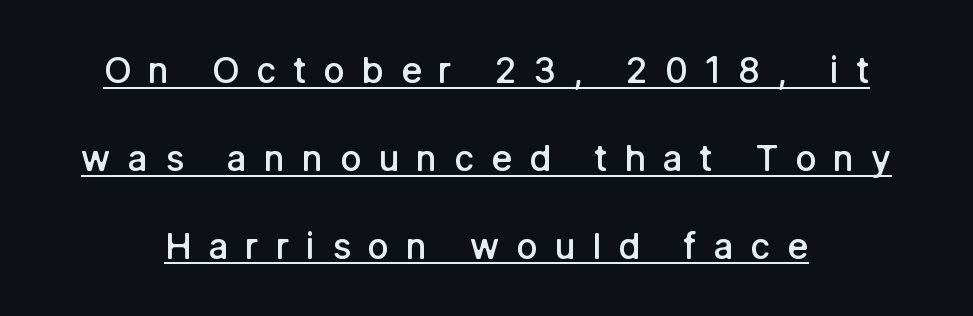
{"serif": "no", "italic": "no", "bold": "semi", "weight": "semibold", "width": "normal", "stroke_contrast": "low", "x_height": "medium", "monospaced": "no", "underline": "yes", "align": "center", "line_spacing": "loose", "line_spacing_ratio": 2.44, "letter_spacing": "wide", "letter_spacing_em": 0.46, "glyph_px": 36}
